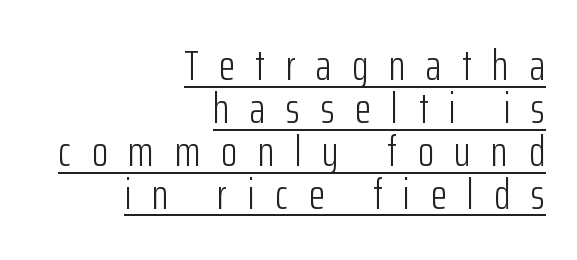
Q: Is the text bold? A: No.
Q: Is the text italic (slanted)? A: No, it is upright.
Q: Is the typeface a serif or a sans-serif typeface? A: Sans-serif.
Q: Is the text underlined? A: Yes.
Q: How is the paragraph aligned? A: Right-aligned.
Q: Is the spacing between letters normal or unusually wide? A: Unusually wide.
Q: Is the spacing between lines tight, normal or loose? A: Tight.
Q: Width (condensed, normal, or wide)? A: Condensed.
Q: Stroke contrast? A: Low.
Q: x-height? A: Medium.
Q: Monospaced? A: No.
